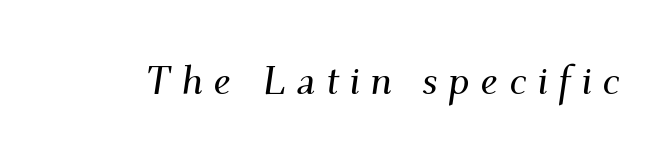
{"serif": "yes", "italic": "yes", "lean": "right", "slant_degrees": 9, "width": "normal", "stroke_contrast": "medium", "x_height": "small", "monospaced": "no", "underline": "no", "letter_spacing": "wide", "letter_spacing_em": 0.26, "glyph_px": 40}
